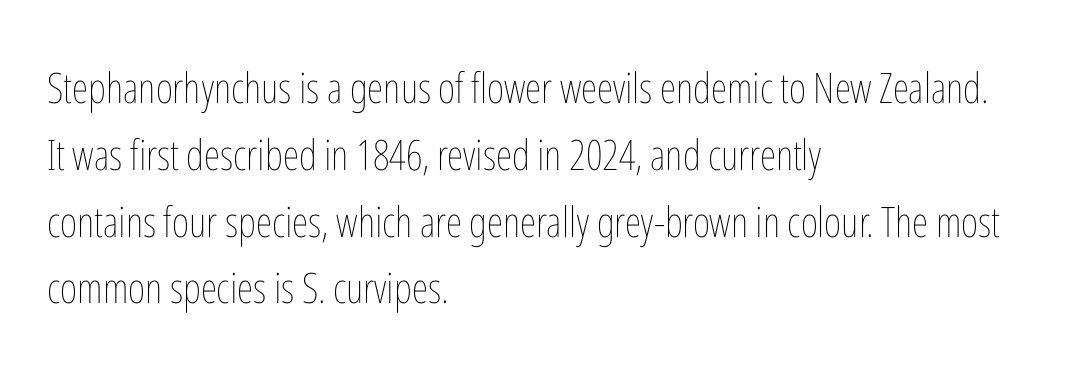
{"italic": "no", "bold": "no", "weight": "thin", "width": "condensed", "stroke_contrast": "low", "x_height": "medium", "monospaced": "no", "underline": "no", "align": "left", "line_spacing": "normal", "line_spacing_ratio": 1.59, "letter_spacing": "normal", "letter_spacing_em": 0.0, "glyph_px": 42}
